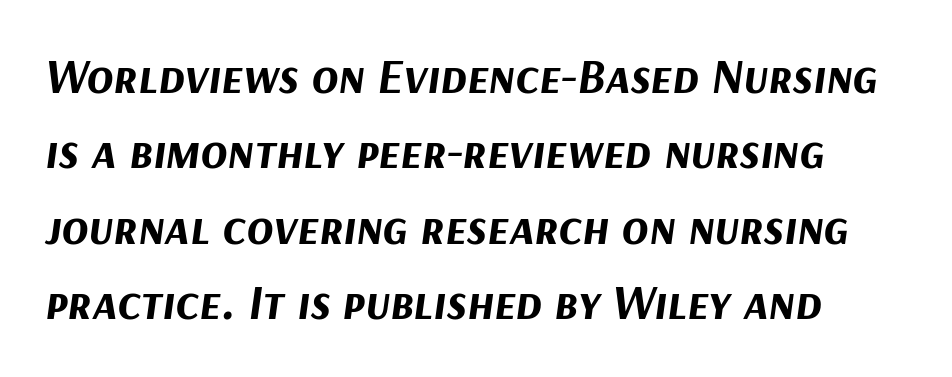
The image shows 49 px bold type, italic (leaning right); set left-aligned, normal line spacing (1.54x), normal letter spacing, not underlined; medium stroke contrast and a medium x-height.
